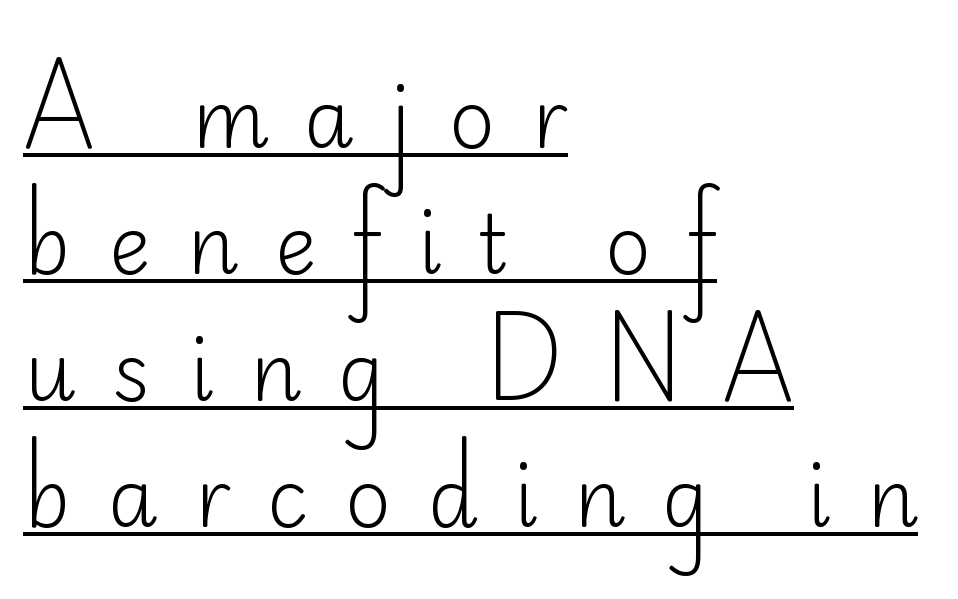
Does extra space separate the letters? Yes, quite a lot of it. Think of a printed novel: that variable character pitch is what you see here. Is the stroke heavy? The answer is a plain regular-or-lighter. Horizontally, the lines are justified to the leading edge only.
